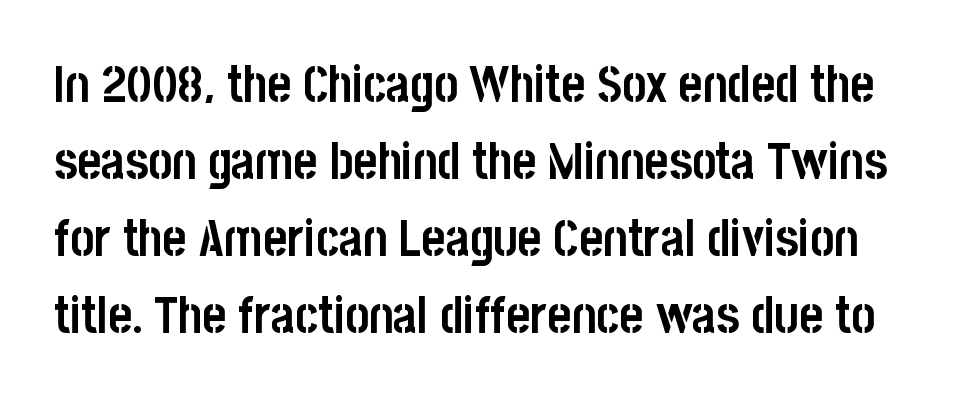
Is the letter spacing exaggerated? No — it looks like the ordinary default. Spacing verdict: proportional, widths tailored to each character. What weight is shown? A full bold with thick strokes. Style check: upright. The zone under the glyphs is completely vacant.
